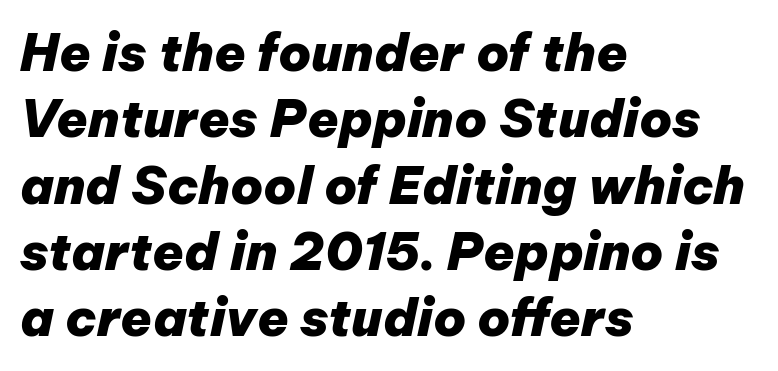
The image shows 51 px heavy type, italic (leaning right); set left-aligned, normal line spacing (1.3x), normal letter spacing, not underlined; low stroke contrast and a medium x-height.
